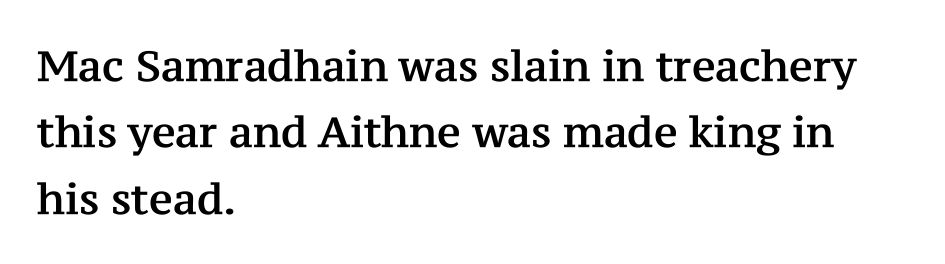
{"serif": "yes", "italic": "no", "width": "normal", "stroke_contrast": "medium", "x_height": "medium", "monospaced": "no", "underline": "no", "align": "left", "line_spacing": "normal", "line_spacing_ratio": 1.58, "letter_spacing": "normal", "letter_spacing_em": 0.0, "glyph_px": 42}
